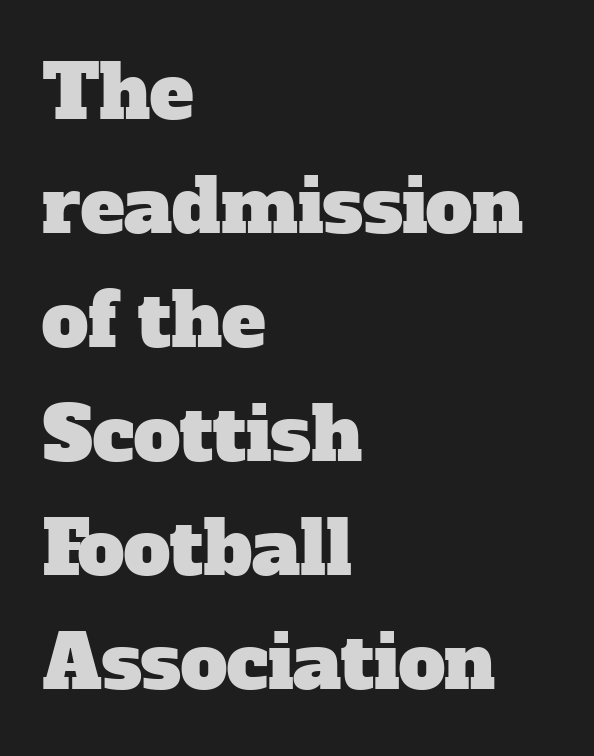
Q: Is the typeface a serif or a sans-serif typeface? A: Serif.
Q: Is the text underlined? A: No.
Q: How is the paragraph aligned? A: Left-aligned.
Q: Is the spacing between letters normal or unusually wide? A: Normal.
Q: Is the spacing between lines tight, normal or loose? A: Normal.
Q: Width (condensed, normal, or wide)? A: Normal.
Q: Stroke contrast? A: Low.
Q: x-height? A: Medium.
Q: Monospaced? A: No.
